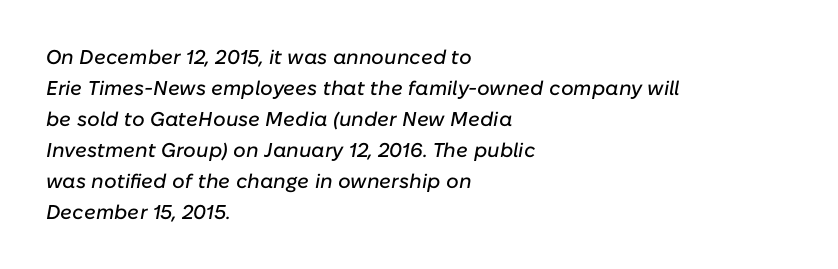
The image shows 20 px text type, italic (leaning right); set left-aligned, normal line spacing (1.55x), normal letter spacing, not underlined.
